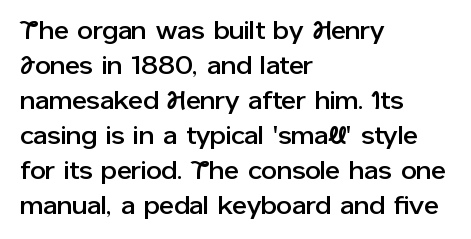
{"italic": "no", "underline": "no", "align": "left", "line_spacing": "normal", "line_spacing_ratio": 1.4, "letter_spacing": "normal", "letter_spacing_em": 0.0, "glyph_px": 25}
